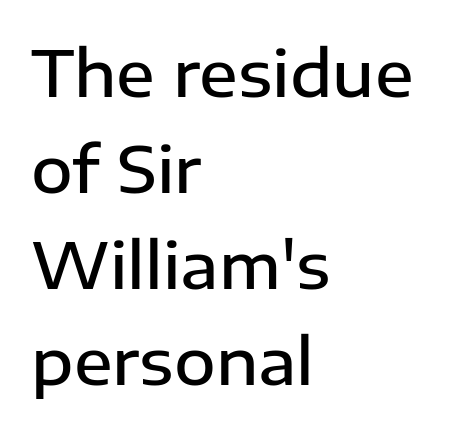
The image shows 64 px semibold sans-serif type, upright; set left-aligned, normal line spacing (1.5x), normal letter spacing, not underlined; low stroke contrast and a medium x-height.
